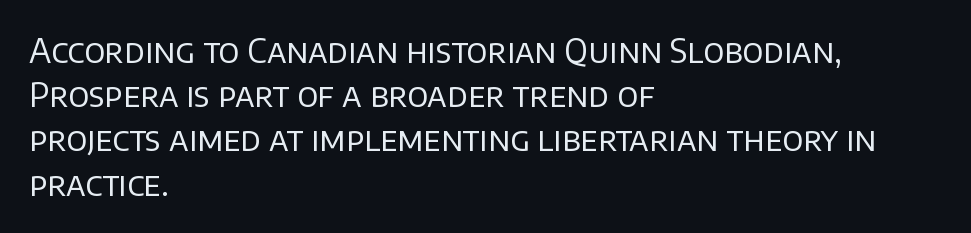
The image shows 33 px regular-weight sans-serif type, upright; set left-aligned, normal line spacing (1.34x), normal letter spacing, not underlined; low stroke contrast and a large x-height.
